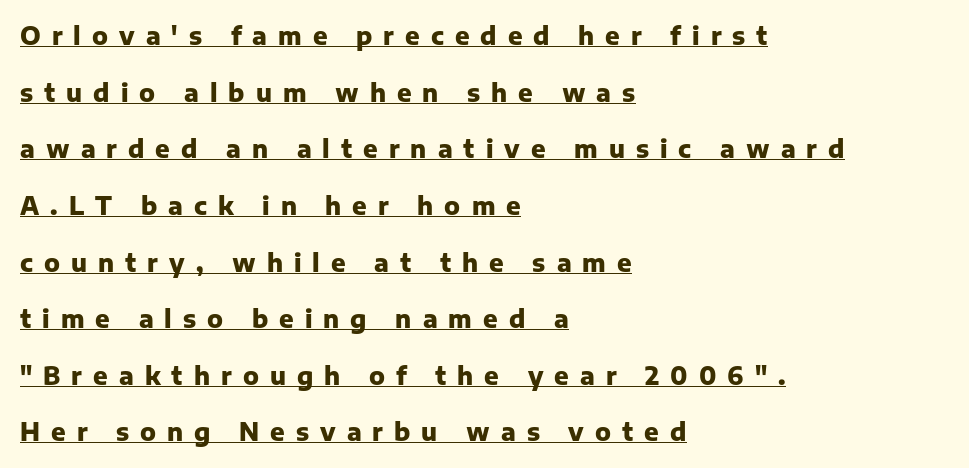
Q: Is the text bold? A: Yes.
Q: Is the text italic (slanted)? A: No, it is upright.
Q: Is the text underlined? A: Yes.
Q: How is the paragraph aligned? A: Left-aligned.
Q: Is the spacing between letters normal or unusually wide? A: Unusually wide.
Q: Is the spacing between lines tight, normal or loose? A: Loose.
